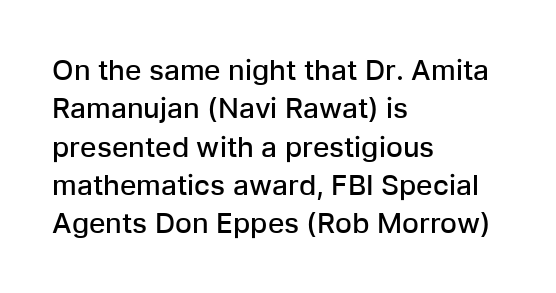
The image shows 28 px semibold sans-serif type, upright; set left-aligned, normal line spacing (1.37x), normal letter spacing, not underlined; low stroke contrast and a medium x-height.
